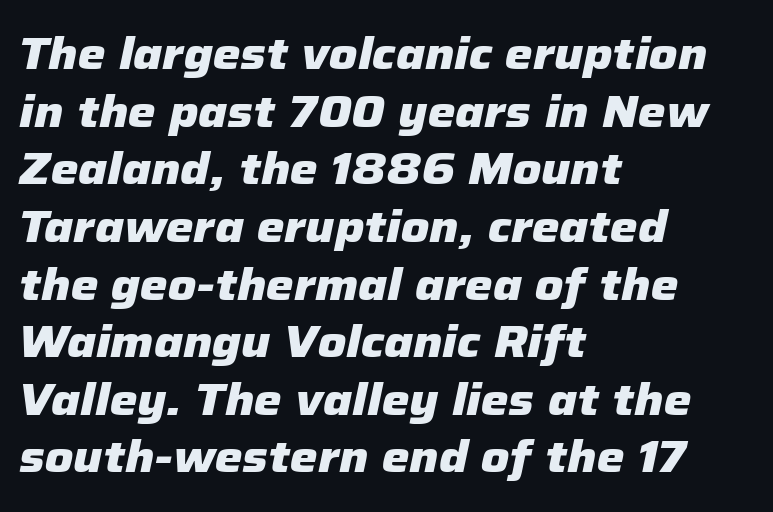
{"italic": "yes", "lean": "right", "slant_degrees": 12, "bold": "yes", "weight": "heavy", "width": "normal", "stroke_contrast": "low", "x_height": "medium", "monospaced": "no", "underline": "no", "align": "left", "line_spacing": "normal", "line_spacing_ratio": 1.31, "letter_spacing": "normal", "letter_spacing_em": 0.0, "glyph_px": 44}
